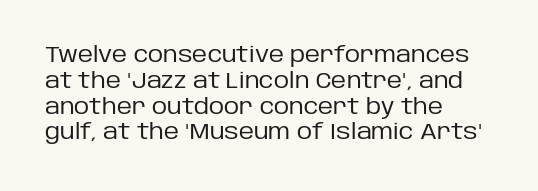
Visually the block forms a straight wall on the left and a jagged coastline on the right. This sample uses plain, unmodified letter spacing. The face looks like a standard text weight, possibly lighter. Check under the words: just untouched page. Does the lettering tilt? It doesn't — this is upright.
